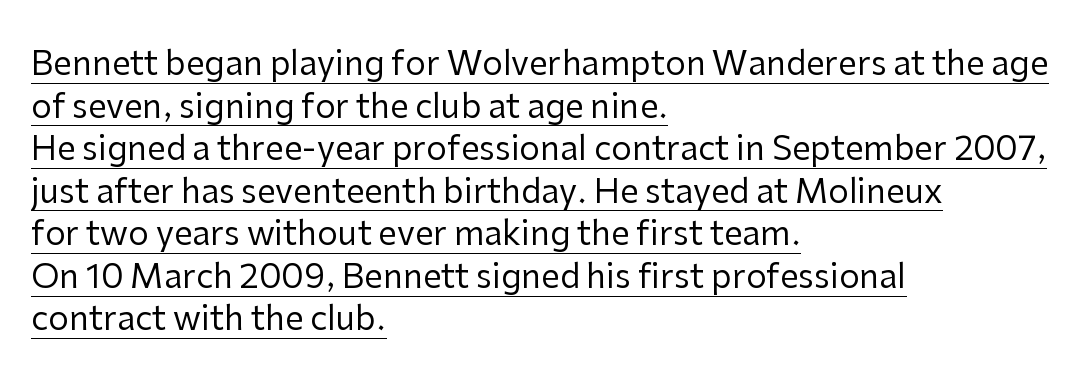
{"serif": "no", "italic": "no", "bold": "no", "weight": "regular", "width": "normal", "stroke_contrast": "low", "x_height": "medium", "monospaced": "no", "underline": "yes", "align": "left", "line_spacing": "normal", "line_spacing_ratio": 1.29, "letter_spacing": "normal", "letter_spacing_em": 0.0, "glyph_px": 33}
